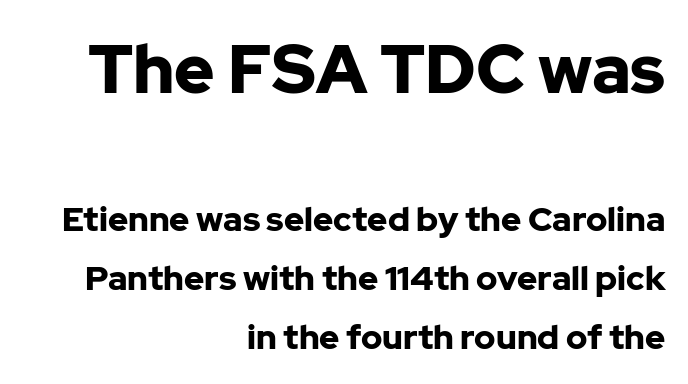
{"serif": "no", "italic": "no", "bold": "yes", "weight": "bold", "width": "normal", "stroke_contrast": "low", "x_height": "medium", "monospaced": "no", "underline": "no", "align": "right", "line_spacing_ratio": 1.74, "letter_spacing": "normal", "letter_spacing_em": 0.0, "larger_block": "first", "size_ratio": 2.0, "glyph_px": 68}
